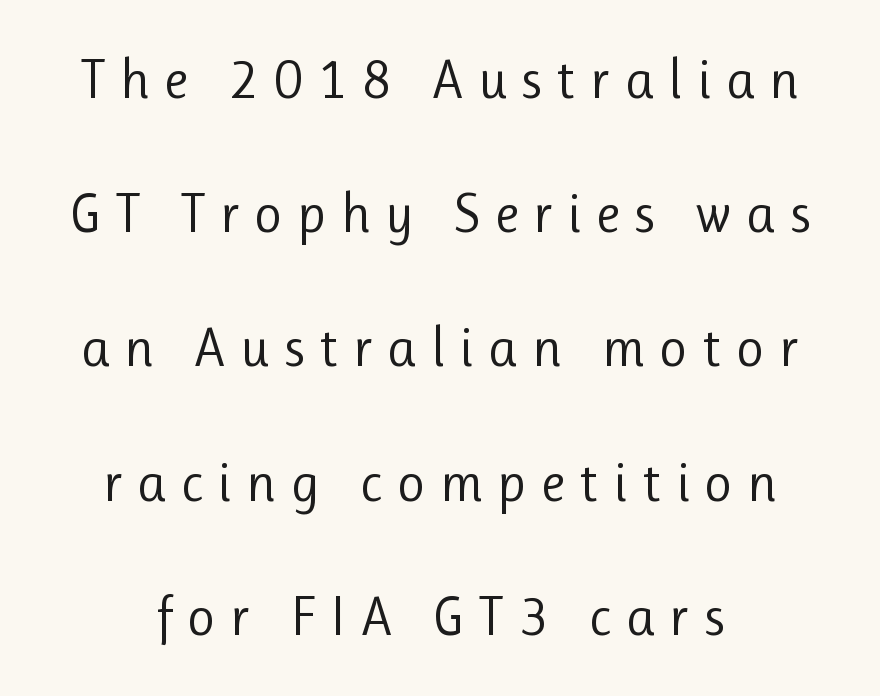
The image shows 55 px regular-weight sans-serif type, upright; set loose line spacing (2.44x), unusually wide letter spacing (+0.26 em), not underlined; low stroke contrast and a medium x-height.
